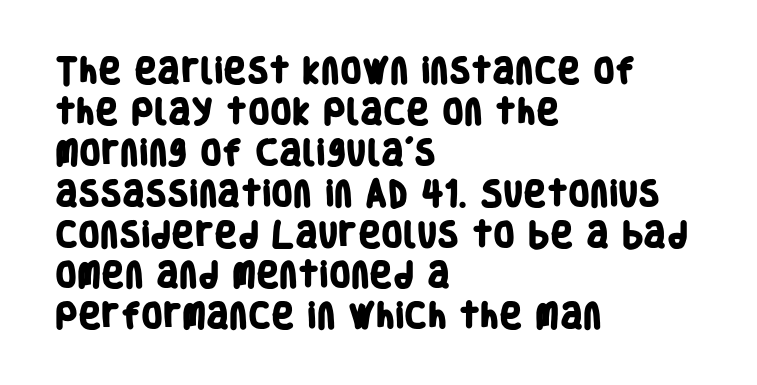
Q: Is the text bold? A: Yes.
Q: Is the typeface a serif or a sans-serif typeface? A: Sans-serif.
Q: Is the text underlined? A: No.
Q: How is the paragraph aligned? A: Left-aligned.
Q: Is the spacing between letters normal or unusually wide? A: Normal.
Q: Is the spacing between lines tight, normal or loose? A: Normal.
Q: Width (condensed, normal, or wide)? A: Condensed.
Q: Stroke contrast? A: Low.
Q: x-height? A: Large.
Q: Monospaced? A: No.
